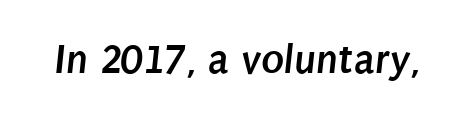
The image shows 43 px semibold, condensed sans-serif type; set normal letter spacing, not underlined; low stroke contrast and a large x-height.
